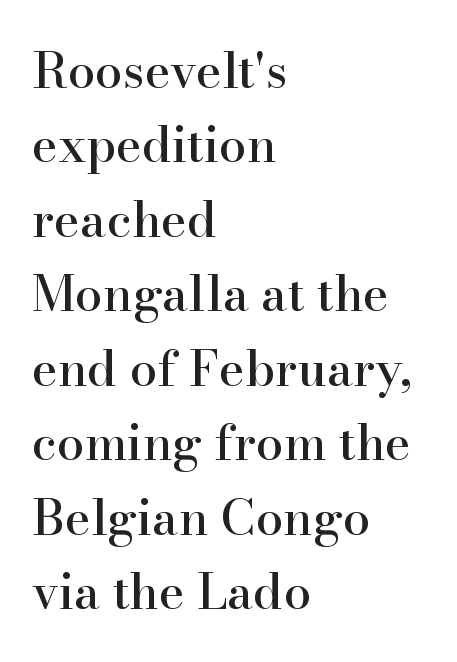
The image shows 49 px serif type, upright; set left-aligned, normal line spacing (1.52x), normal letter spacing, not underlined; high stroke contrast and a small x-height.
